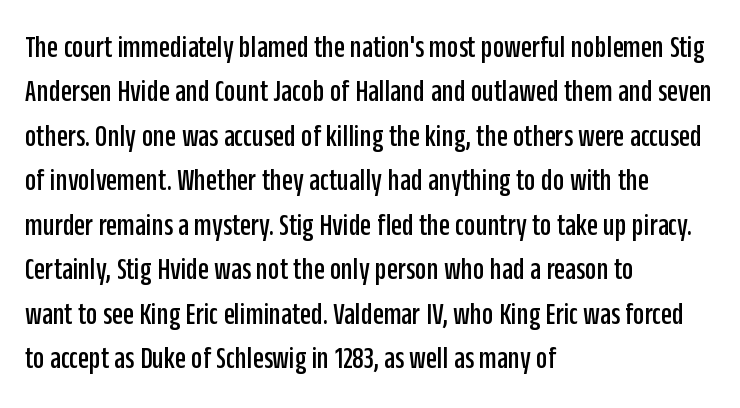
The image shows 32 px condensed sans-serif type, upright; set left-aligned, normal line spacing (1.39x), normal letter spacing, not underlined; low stroke contrast and a large x-height.
